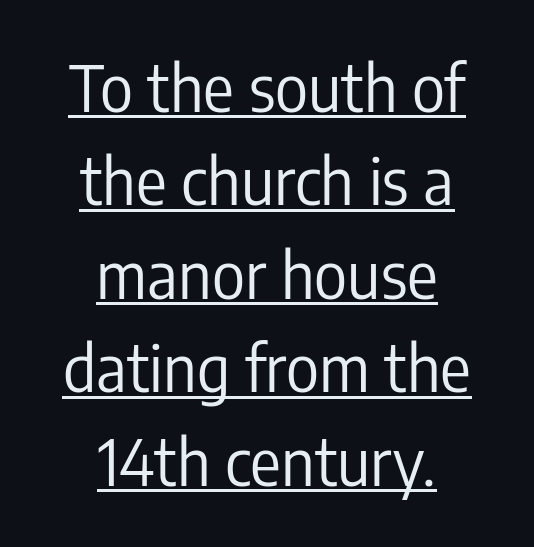
You could not count columns in this text — the font is proportionally spaced. If you measured baseline to baseline, you'd find a middling distance. Observe the absence of serifs on each vertical stroke in this sample. The rendering keeps characters at their native spacing. The text block is weighted toward neither margin, spreading evenly from the middle. Posture: upright roman.
